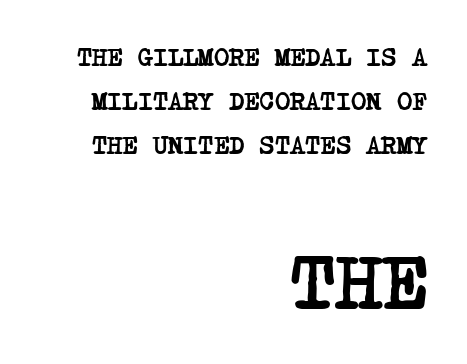
Q: Is the text bold? A: Yes.
Q: Is the typeface a serif or a sans-serif typeface? A: Serif.
Q: Is the text underlined? A: No.
Q: How is the paragraph aligned? A: Right-aligned.
Q: Is the spacing between letters normal or unusually wide? A: Normal.
Q: Is the spacing between lines tight, normal or loose? A: Normal.
Q: Which block of text is set in a larger size, the first (top) or the second (bottom)? A: The second (bottom) one.
Q: Width (condensed, normal, or wide)? A: Condensed.
Q: Stroke contrast? A: Low.
Q: x-height? A: Large.
